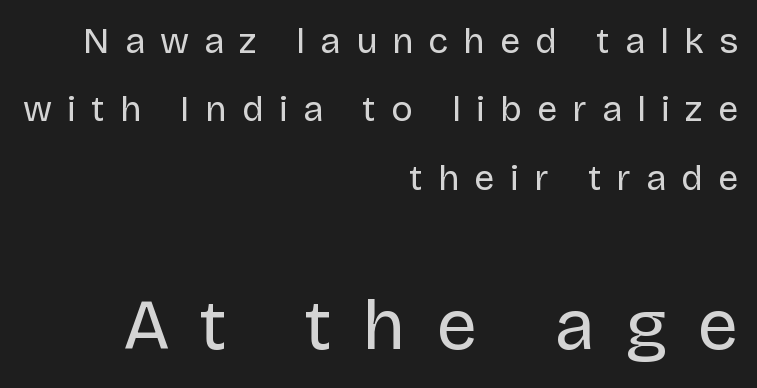
The letters advance in unequal steps, a hallmark of proportional type. Here the second block reads like a headline and the first like body copy. Is there much room between lines? Yes — plenty of vertical air separates them. The axis of the letterforms is exactly vertical. Check under the words: just untouched page. Bold? No — there's no thickening of the strokes.
